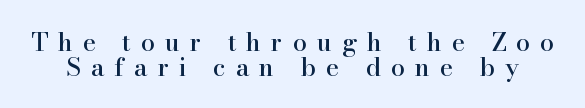
The gaps between neighbouring characters are conspicuously large. Italic: no, the glyphs are upright roman. Closely set lines give the paragraph a compact silhouette. Plain, unruled lines of type.
